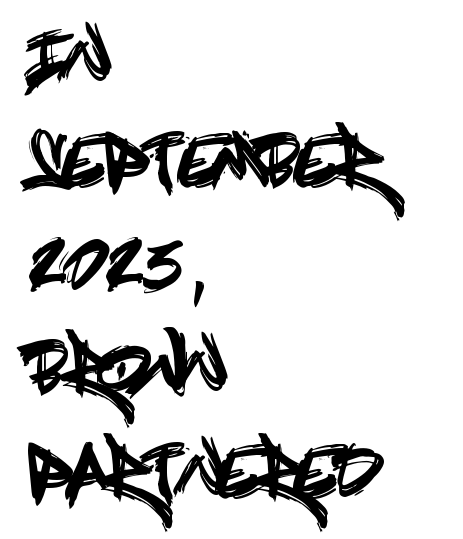
Font category for this specimen: sans-serif. The type is set solid horizontally, with unmodified tracking. A bare baseline throughout the passage.
